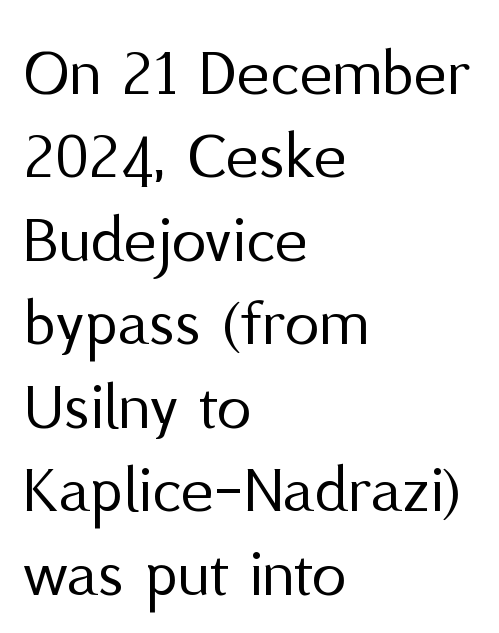
Honestly, the letter spacing is just normal — you wouldn't notice it. The rendering anchors every line to the left-hand side. The area under the type is left untouched. Classification — sans serif. The font is comparable to plain body text, perhaps lighter. Nope, not italic — everything's standing straight.
